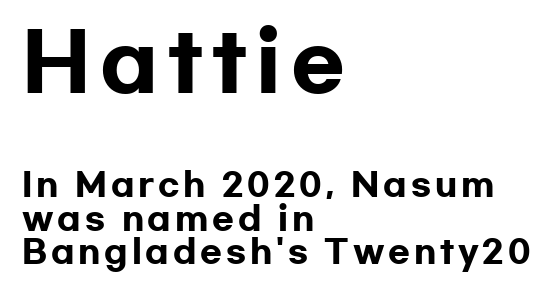
The image shows 79 px heavy, wide sans-serif type, upright; set left-aligned, tight line spacing (1.05x), not underlined; the first (top) block is 2.47x larger; low stroke contrast and a medium x-height.
